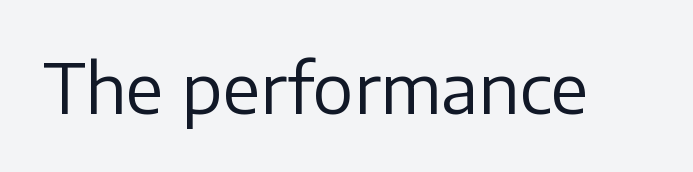
Nothing heavy about these letters — not bold at all. The rendering uses natural spacing where letterforms have individual widths. The characters display no serif detailing; their extremities are plain. There is no visible air inserted between adjacent glyphs. Clear beneath every line of the passage.
